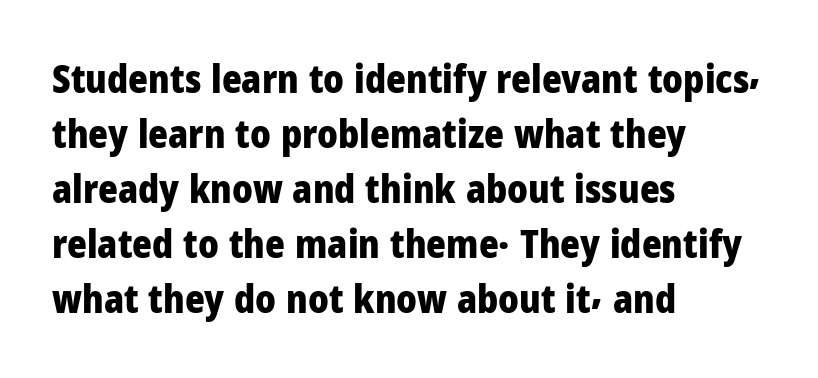
{"serif": "no", "italic": "no", "bold": "yes", "weight": "heavy", "width": "normal", "stroke_contrast": "low", "x_height": "medium", "monospaced": "no", "underline": "no", "align": "left", "line_spacing": "normal", "line_spacing_ratio": 1.45, "letter_spacing": "normal", "letter_spacing_em": 0.0, "glyph_px": 38}
